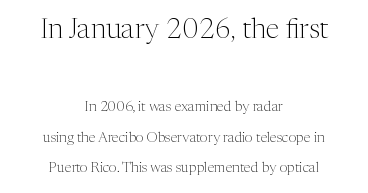
Q: Is the text bold? A: No.
Q: Is the text italic (slanted)? A: No, it is upright.
Q: Is the typeface a serif or a sans-serif typeface? A: Serif.
Q: Is the text underlined? A: No.
Q: How is the paragraph aligned? A: Centered.
Q: Is the spacing between letters normal or unusually wide? A: Normal.
Q: Is the spacing between lines tight, normal or loose? A: Loose.
Q: Which block of text is set in a larger size, the first (top) or the second (bottom)? A: The first (top) one.
Q: Width (condensed, normal, or wide)? A: Normal.
Q: Stroke contrast? A: Medium.
Q: x-height? A: Medium.
Q: Monospaced? A: No.
